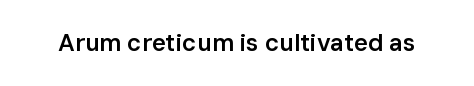
The image shows 24 px text type, upright; set normal letter spacing, not underlined.
